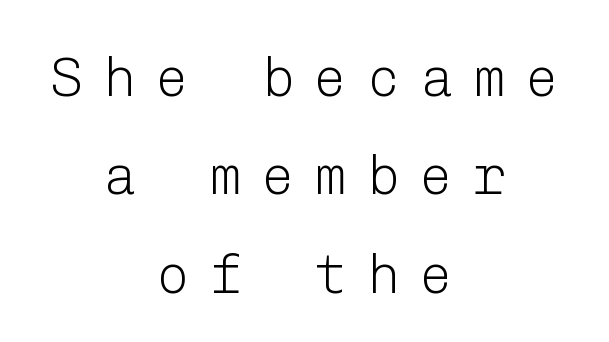
Q: Is the text bold? A: No.
Q: Is the text italic (slanted)? A: No, it is upright.
Q: Is the typeface a serif or a sans-serif typeface? A: Sans-serif.
Q: Is the text underlined? A: No.
Q: How is the paragraph aligned? A: Centered.
Q: Is the spacing between letters normal or unusually wide? A: Unusually wide.
Q: Width (condensed, normal, or wide)? A: Normal.
Q: Stroke contrast? A: Low.
Q: x-height? A: Medium.
